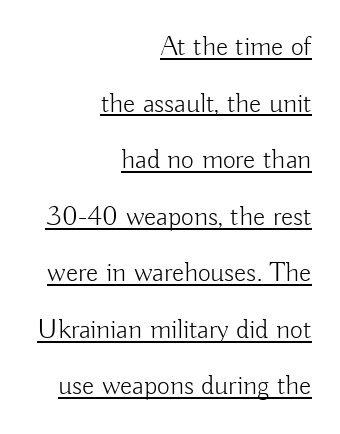
Whoever set this chose breathing room over compactness in the vertical rhythm. The letters stand upright; this is a roman face. These lines are rendered in a variable-pitch font. In terms of letterspacing, this is plain default setting. Typeset ragged left — the right edge is the straight one. The characters display no serif detailing; their extremities are plain.
